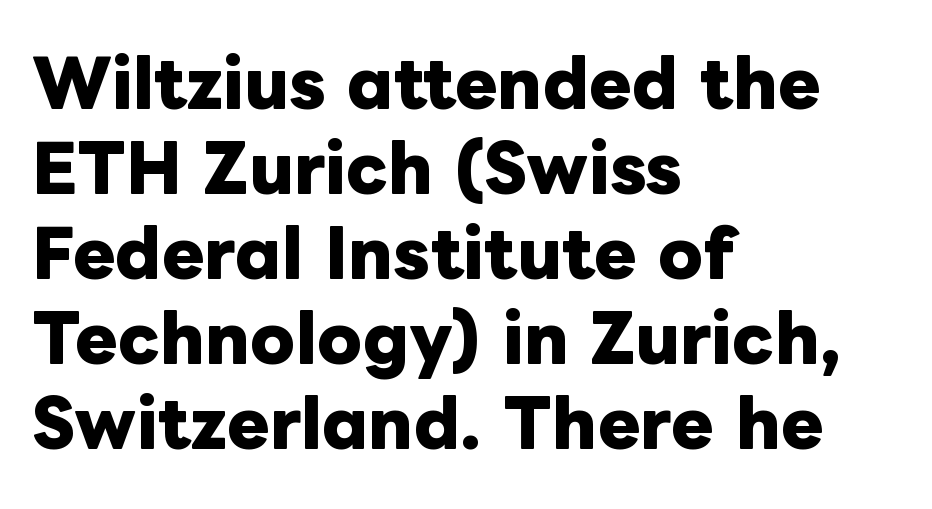
{"italic": "no", "bold": "yes", "weight": "heavy", "width": "normal", "stroke_contrast": "low", "x_height": "medium", "monospaced": "no", "underline": "no", "align": "left", "line_spacing": "normal", "line_spacing_ratio": 1.33, "letter_spacing": "normal", "letter_spacing_em": 0.0, "glyph_px": 64}
